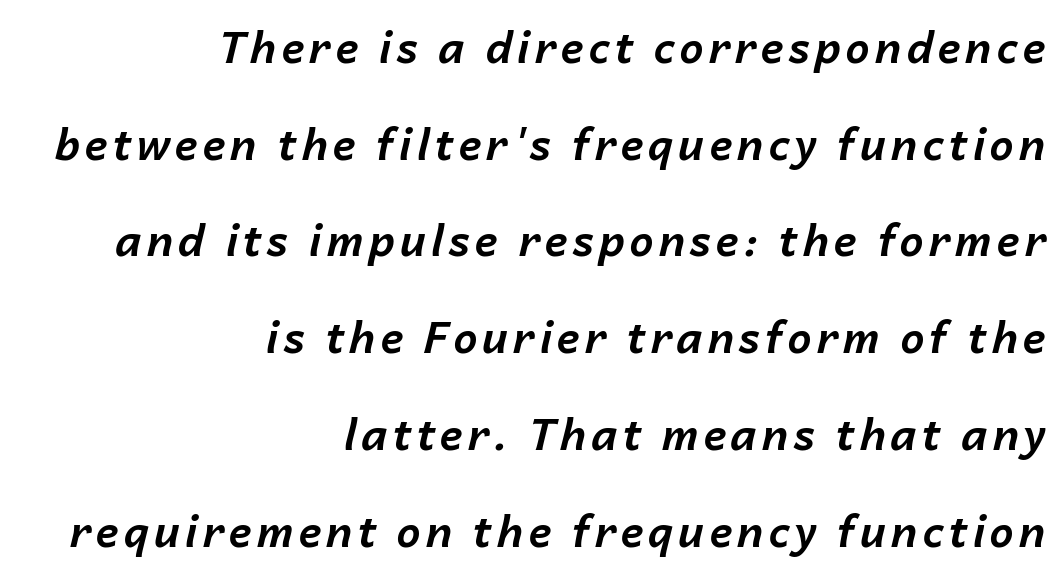
{"italic": "yes", "lean": "right", "slant_degrees": 14, "bold": "yes", "weight": "bold", "width": "normal", "stroke_contrast": "low", "x_height": "medium", "monospaced": "no", "underline": "no", "align": "right", "line_spacing": "loose", "line_spacing_ratio": 2.25, "glyph_px": 43}
